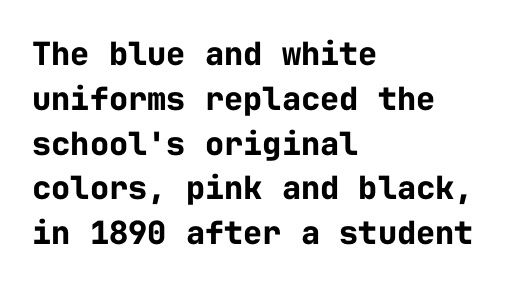
The image shows 32 px bold sans-serif type, upright, monospaced; set left-aligned, normal line spacing (1.4x), normal letter spacing, not underlined; low stroke contrast and a medium x-height.
